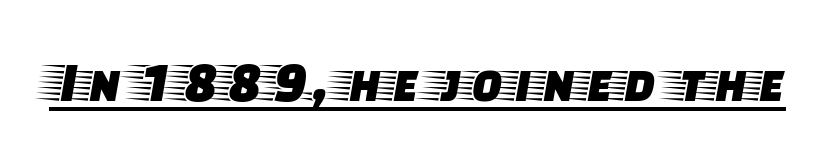
The image shows 57 px wide serif type; set normal letter spacing, underlined; low stroke contrast and a large x-height.
